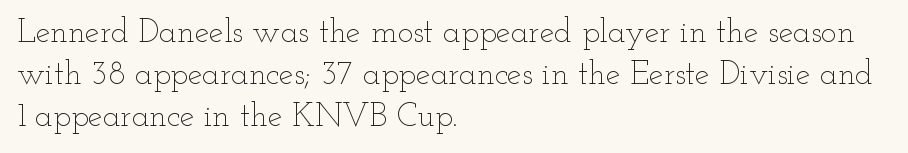
{"italic": "no", "bold": "no", "weight": "thin", "width": "wide", "stroke_contrast": "low", "x_height": "small", "monospaced": "no", "underline": "no", "align": "left", "line_spacing": "normal", "line_spacing_ratio": 1.28, "letter_spacing": "normal", "letter_spacing_em": 0.0, "glyph_px": 33}
